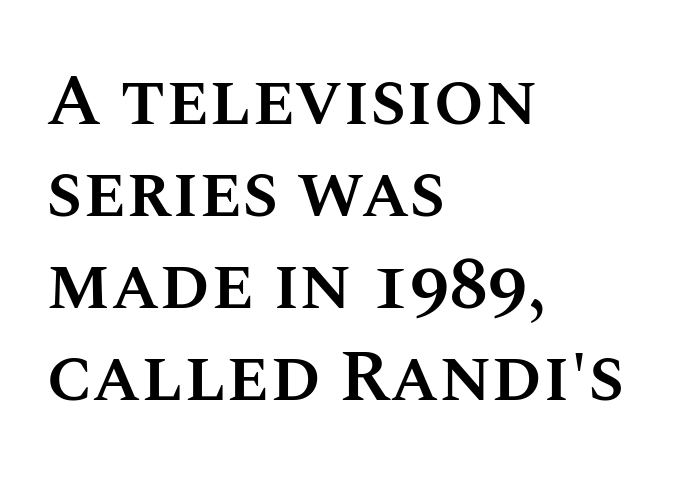
{"italic": "no", "bold": "semi", "weight": "semibold", "width": "normal", "stroke_contrast": "medium", "x_height": "large", "monospaced": "no", "underline": "no", "align": "left", "line_spacing": "normal", "line_spacing_ratio": 1.26, "letter_spacing": "normal", "letter_spacing_em": 0.0, "glyph_px": 73}
